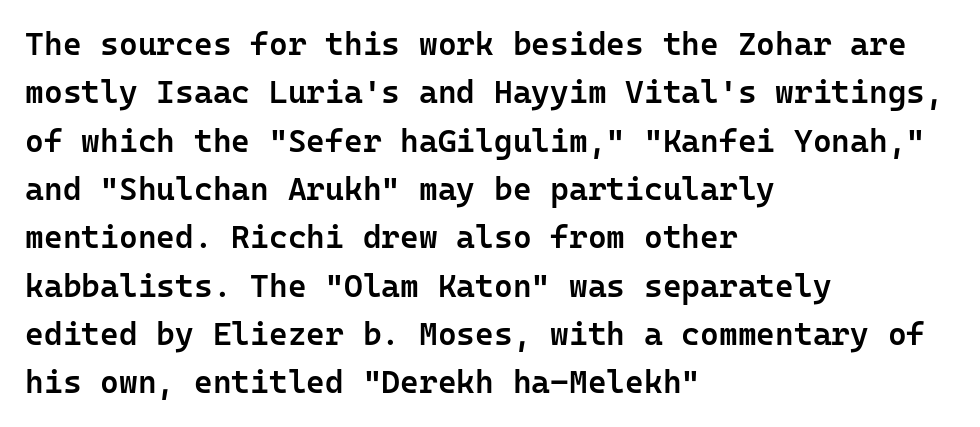
The image shows 32 px semibold sans-serif type, upright, monospaced; set left-aligned, normal line spacing (1.51x), normal letter spacing, not underlined; low stroke contrast and a medium x-height.
